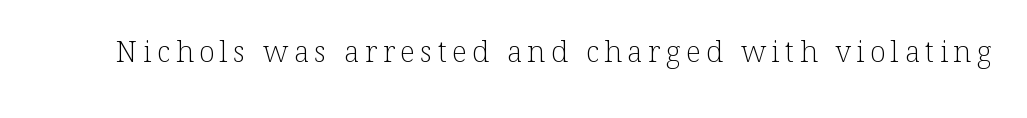
The image shows 29 px light serif type, upright; set not underlined; low stroke contrast and a medium x-height.
